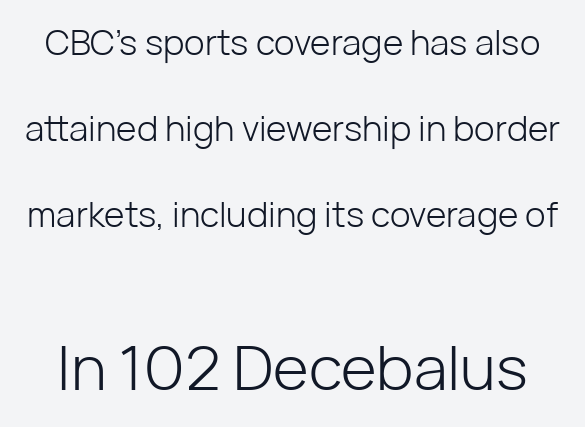
{"serif": "no", "italic": "no", "bold": "no", "weight": "light", "width": "normal", "stroke_contrast": "low", "x_height": "medium", "monospaced": "no", "underline": "no", "line_spacing": "loose", "line_spacing_ratio": 2.46, "letter_spacing": "normal", "letter_spacing_em": 0.0, "larger_block": "second", "size_ratio": 1.74, "glyph_px": 61}
